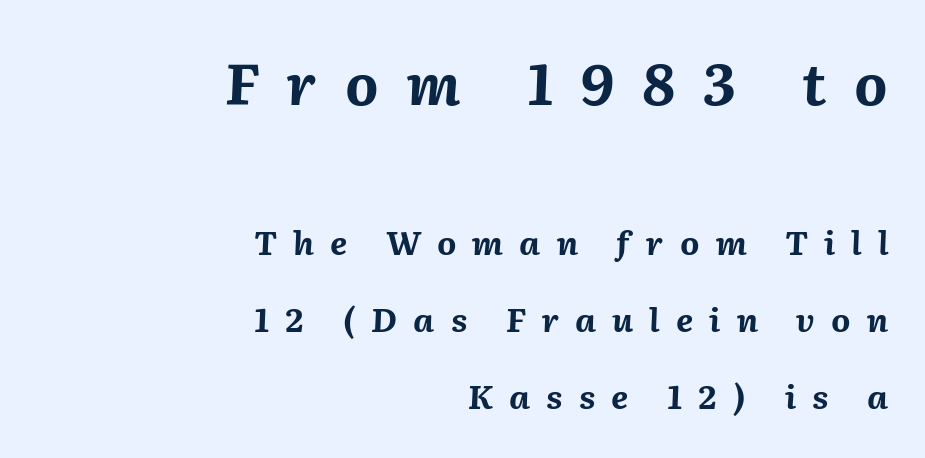
The image shows 57 px bold type, italic (leaning right); set right-aligned, loose line spacing (2.34x), unusually wide letter spacing (+0.49 em), not underlined; the first (top) block is 1.73x larger; medium stroke contrast and a medium x-height.
